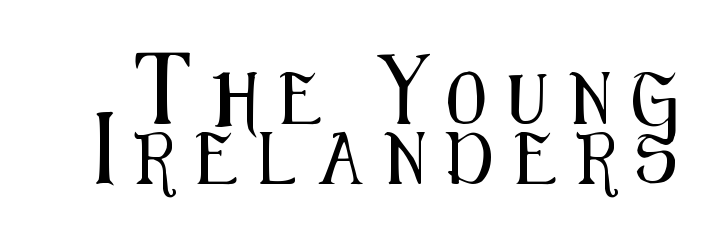
The image shows 51 px condensed type, upright; set line spacing 1.18x, unusually wide letter spacing (+0.44 em), not underlined; medium stroke contrast and a medium x-height.
